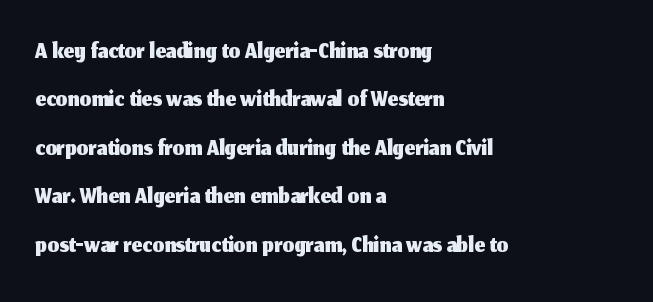
Q: Is the text italic (slanted)? A: No, it is upright.
Q: Is the typeface a serif or a sans-serif typeface? A: Sans-serif.
Q: Is the text underlined? A: No.
Q: How is the paragraph aligned? A: Left-aligned.
Q: Is the spacing between letters normal or unusually wide? A: Normal.
Q: Is the spacing between lines tight, normal or loose? A: Normal.
Q: Width (condensed, normal, or wide)? A: Normal.
Q: Stroke contrast? A: Medium.
Q: x-height? A: Medium.
Q: Monospaced? A: No.
